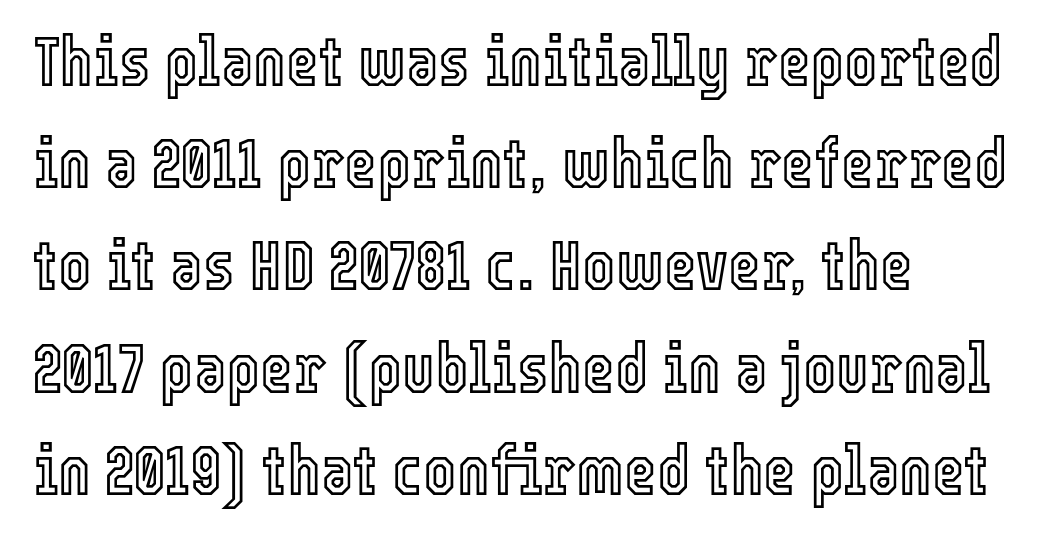
{"italic": "no", "width": "condensed", "x_height": "medium", "monospaced": "no", "underline": "no", "align": "left", "line_spacing": "normal", "line_spacing_ratio": 1.46, "letter_spacing": "normal", "letter_spacing_em": 0.0, "glyph_px": 70}
